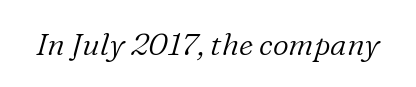
The image shows 31 px light serif type, italic (leaning right); set normal letter spacing, not underlined; low stroke contrast and a medium x-height.
